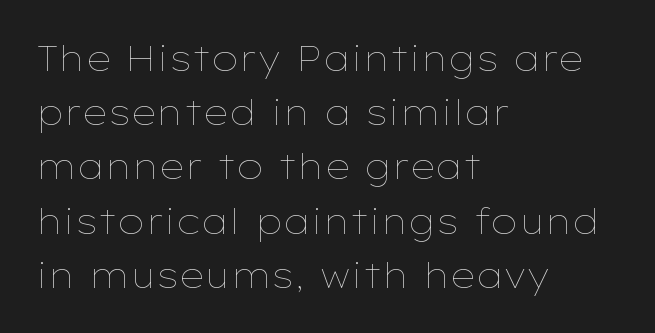
{"italic": "no", "bold": "no", "weight": "thin", "width": "wide", "stroke_contrast": "low", "x_height": "medium", "monospaced": "no", "underline": "no", "align": "left", "line_spacing": "normal", "line_spacing_ratio": 1.55, "letter_spacing": "normal", "letter_spacing_em": 0.0, "glyph_px": 35}
